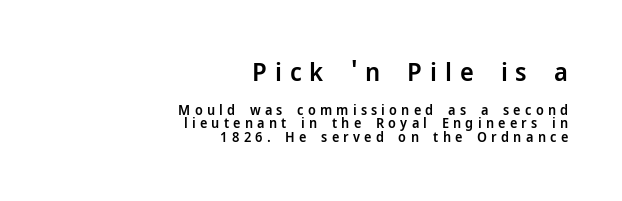
The image shows 26 px text type, upright; set right-aligned, tight line spacing (0.96x), unusually wide letter spacing (+0.3 em), not underlined; the first (top) block is 1.86x larger.
